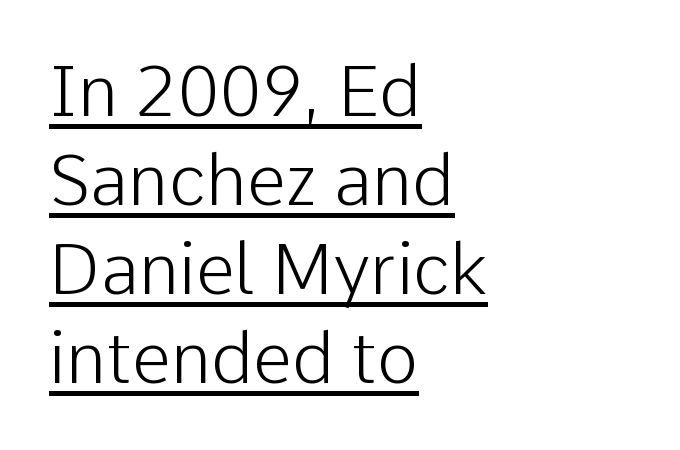
Weight: regular or lighter. The designer left line spacing at the default. The face used here is a sans, in the tradition of grotesques and geometrics. It's the straight-up-and-down kind of type.
